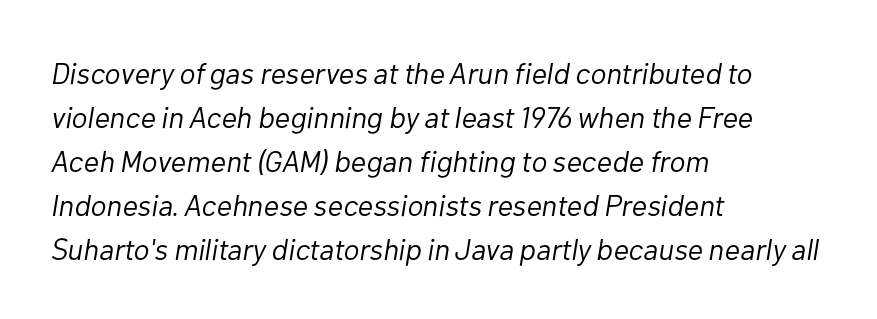
{"italic": "yes", "lean": "right", "slant_degrees": 10, "bold": "no", "weight": "light", "width": "normal", "stroke_contrast": "low", "x_height": "medium", "monospaced": "no", "underline": "no", "align": "left", "line_spacing": "normal", "line_spacing_ratio": 1.47, "letter_spacing": "normal", "letter_spacing_em": 0.0, "glyph_px": 30}
